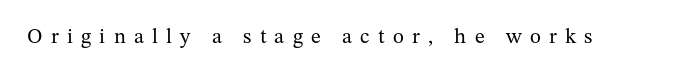
The image shows 21 px text type, upright; set unusually wide letter spacing (+0.39 em), not underlined.
